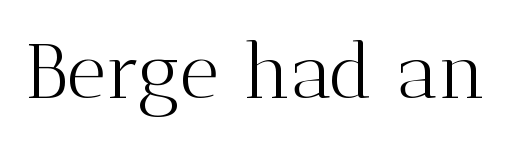
The image shows 77 px light serif type, upright; set normal letter spacing, not underlined; medium stroke contrast and a medium x-height.
